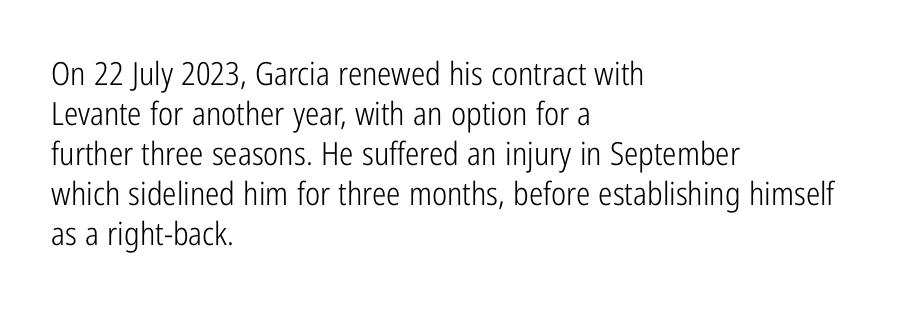
Bare-footed words on every line. How are the letters spaced? Ordinarily, with no added tracking. On a weight scale, this lands at 450 or below. The letters stand straight up with perfectly vertical stems. The paragraph shown leans on its left margin.
